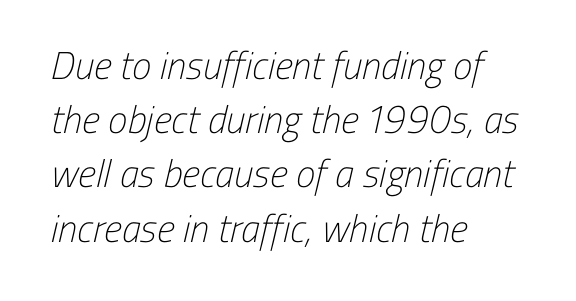
Q: Is the text bold? A: No.
Q: Is the typeface a serif or a sans-serif typeface? A: Sans-serif.
Q: Is the text underlined? A: No.
Q: How is the paragraph aligned? A: Left-aligned.
Q: Is the spacing between letters normal or unusually wide? A: Normal.
Q: Is the spacing between lines tight, normal or loose? A: Normal.
Q: Width (condensed, normal, or wide)? A: Condensed.
Q: Stroke contrast? A: Low.
Q: x-height? A: Medium.
Q: Monospaced? A: No.
